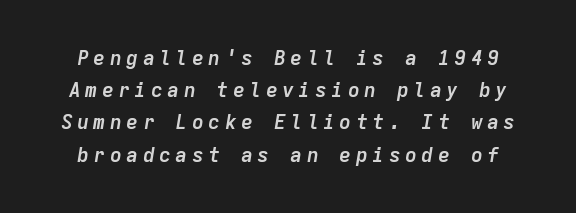
The letters are slanted; this is an italic face. The rendering uses a moderate line-height, typical for paragraphs. Has an underline been added? It has not. Emphasis by weight is at full strength: bold.
